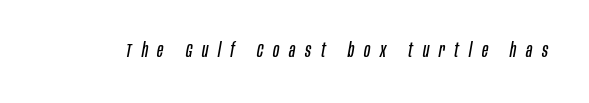
{"italic": "yes", "lean": "right", "slant_degrees": 10, "bold": "no", "underline": "no", "letter_spacing": "wide", "letter_spacing_em": 0.49, "glyph_px": 20}
